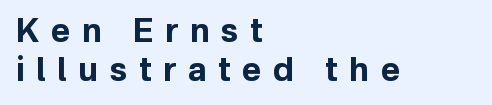
The image shows 33 px bold sans-serif type, upright; set left-aligned, line spacing 1.17x, unusually wide letter spacing (+0.35 em), not underlined; low stroke contrast and a medium x-height.
